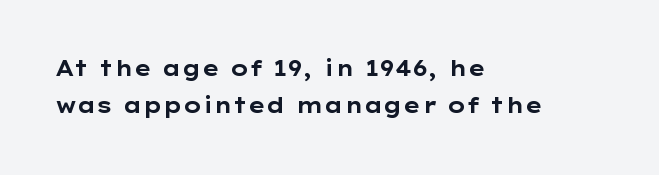
The image shows 21 px bold type, upright; set left-aligned, line spacing 1.78x, normal letter spacing, not underlined.
